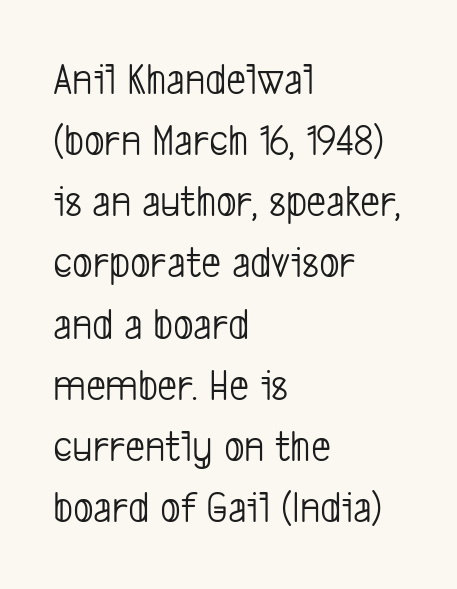
{"serif": "no", "bold": "no", "weight": "light", "width": "condensed", "stroke_contrast": "low", "x_height": "medium", "monospaced": "no", "underline": "no", "align": "left", "line_spacing": "normal", "line_spacing_ratio": 1.39, "letter_spacing": "normal", "letter_spacing_em": 0.0, "glyph_px": 44}
